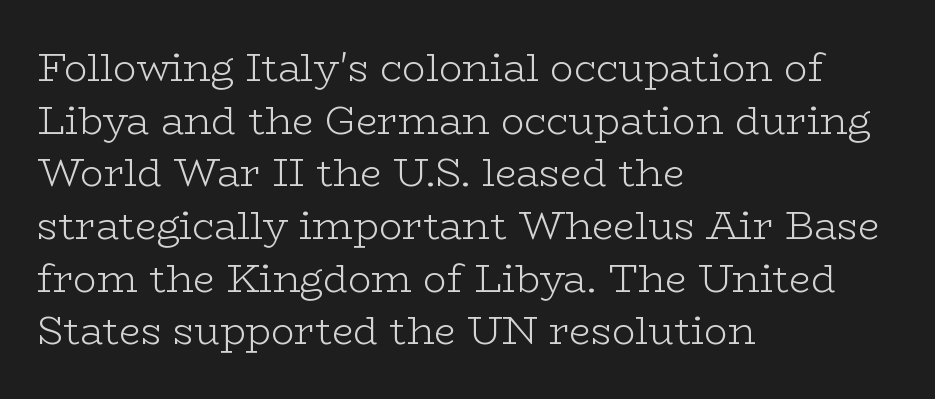
Q: Is the text bold? A: No.
Q: Is the text italic (slanted)? A: No, it is upright.
Q: Is the typeface a serif or a sans-serif typeface? A: Serif.
Q: Is the text underlined? A: No.
Q: How is the paragraph aligned? A: Left-aligned.
Q: Is the spacing between letters normal or unusually wide? A: Normal.
Q: Is the spacing between lines tight, normal or loose? A: Normal.
Q: Width (condensed, normal, or wide)? A: Wide.
Q: Stroke contrast? A: Low.
Q: x-height? A: Medium.
Q: Monospaced? A: No.
